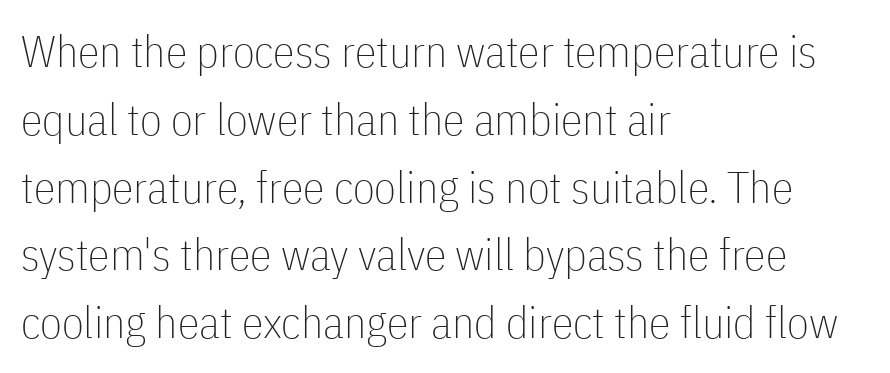
Q: Is the text bold? A: No.
Q: Is the text italic (slanted)? A: No, it is upright.
Q: Is the typeface a serif or a sans-serif typeface? A: Sans-serif.
Q: Is the text underlined? A: No.
Q: How is the paragraph aligned? A: Left-aligned.
Q: Is the spacing between letters normal or unusually wide? A: Normal.
Q: Is the spacing between lines tight, normal or loose? A: Normal.
Q: Width (condensed, normal, or wide)? A: Condensed.
Q: Stroke contrast? A: Low.
Q: x-height? A: Medium.
Q: Monospaced? A: No.
